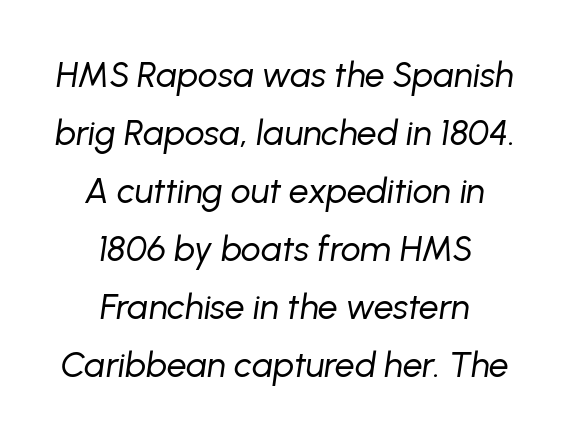
Q: Is the text bold? A: No.
Q: Is the text italic (slanted)? A: Yes, it leans right by about 8 degrees.
Q: Is the text underlined? A: No.
Q: How is the paragraph aligned? A: Centered.
Q: Is the spacing between letters normal or unusually wide? A: Normal.
Q: Is the spacing between lines tight, normal or loose? A: Normal.
Q: Width (condensed, normal, or wide)? A: Normal.
Q: Stroke contrast? A: Low.
Q: x-height? A: Medium.
Q: Monospaced? A: No.
